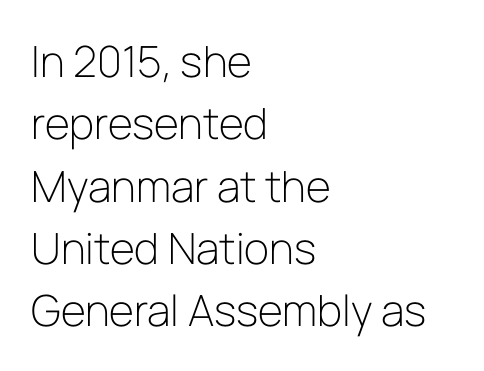
Descender tails drop into unmarked territory. You can tell it's not italic because the verticals are truly vertical. These lines are composed in type without serifs. One-word summary of the alignment: left. Words appear dense and cohesive because spacing is normal. The passage shown is not bold in any degree.
